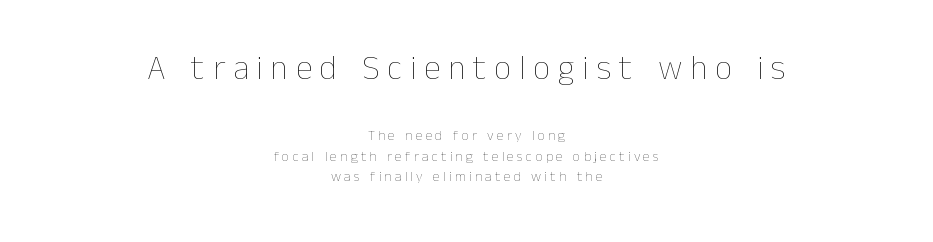
Only glyphs here, with clear space below each row. These lines sit exactly where default settings would place them. The letters stand straight up with perfectly vertical stems. The letters are spread apart with noticeably loose tracking.
